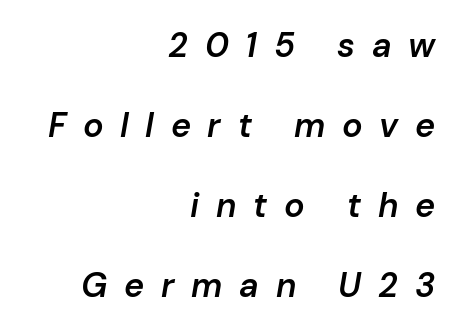
Q: Is the text bold? A: Semi-bold.
Q: Is the text italic (slanted)? A: Yes, it leans right by about 10 degrees.
Q: Is the text underlined? A: No.
Q: How is the paragraph aligned? A: Right-aligned.
Q: Is the spacing between letters normal or unusually wide? A: Unusually wide.
Q: Is the spacing between lines tight, normal or loose? A: Loose.
Q: Width (condensed, normal, or wide)? A: Normal.
Q: Stroke contrast? A: Low.
Q: x-height? A: Medium.
Q: Monospaced? A: No.
